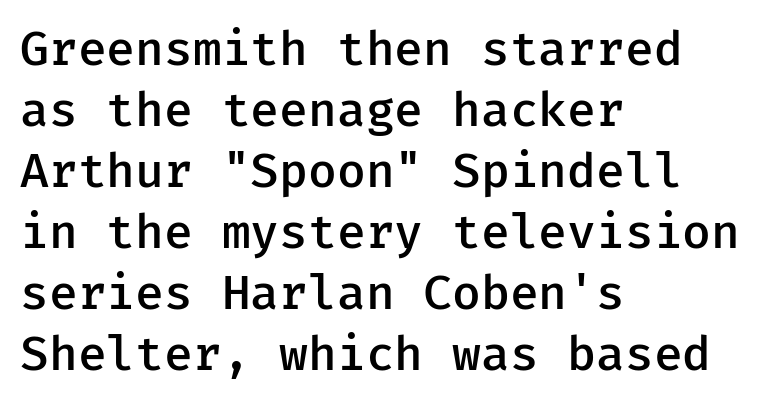
Honestly, the row spacing looks completely unremarkable. No italicization has been applied; the sample stays upright. These words are printed semibold, heavier than regular yet not bold. You could call the tracking neutral — neither tight nor loose.
